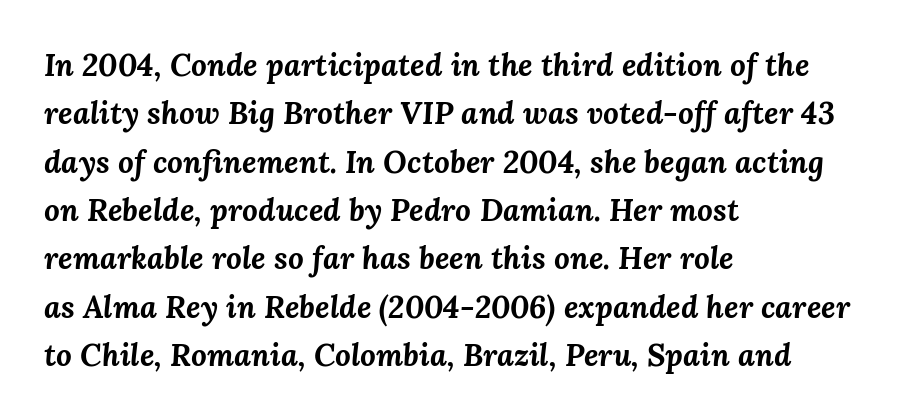
Q: Is the text bold? A: Yes.
Q: Is the text italic (slanted)? A: Yes, it leans right by about 3 degrees.
Q: Is the text underlined? A: No.
Q: How is the paragraph aligned? A: Left-aligned.
Q: Is the spacing between letters normal or unusually wide? A: Normal.
Q: Is the spacing between lines tight, normal or loose? A: Normal.
Q: Width (condensed, normal, or wide)? A: Normal.
Q: Stroke contrast? A: Medium.
Q: x-height? A: Medium.
Q: Monospaced? A: No.
